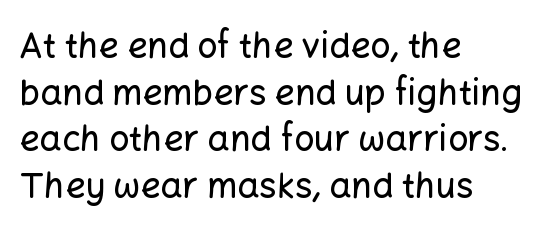
{"serif": "no", "italic": "no", "width": "normal", "stroke_contrast": "low", "x_height": "medium", "monospaced": "no", "underline": "no", "align": "left", "line_spacing": "normal", "line_spacing_ratio": 1.33, "letter_spacing": "normal", "letter_spacing_em": 0.0, "glyph_px": 35}
